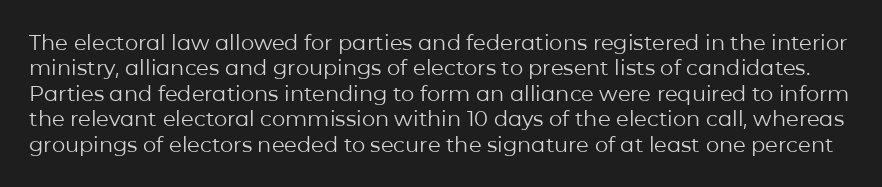
Vertical stems look standard width or narrower in stroke. This sample uses plain, unmodified letter spacing. Words float on clear page, feet unadorned. You can tell it's not italic because the verticals are truly vertical.
